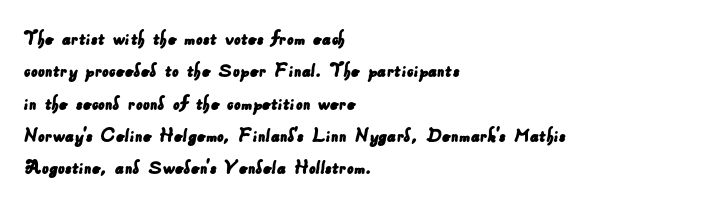
{"underline": "no", "align": "left", "line_spacing": "normal", "line_spacing_ratio": 1.54, "letter_spacing": "normal", "letter_spacing_em": 0.0, "glyph_px": 21}
